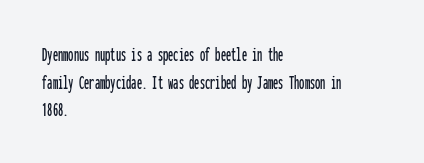
Line starts are locked; line ends wander. Leading matches the norm, producing a regular column. Characters remain perfectly vertical along every line. The area under the type is left untouched. Caption: standard tracking, unaltered.
